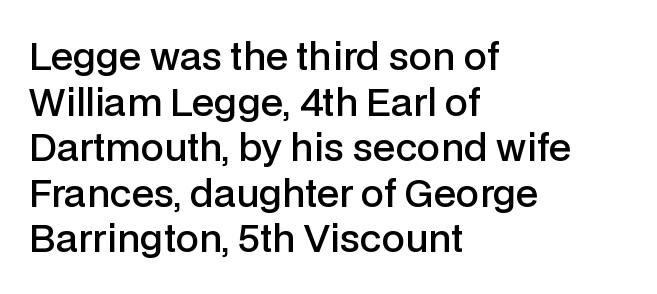
The image shows 37 px semibold sans-serif type, upright; set left-aligned, line spacing 1.23x, normal letter spacing, not underlined; low stroke contrast and a medium x-height.
